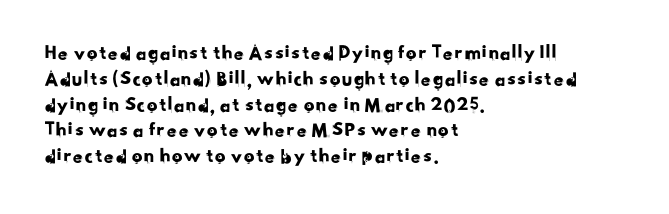
The image shows 21 px text type; set left-aligned, line spacing 1.23x, normal letter spacing, not underlined.
